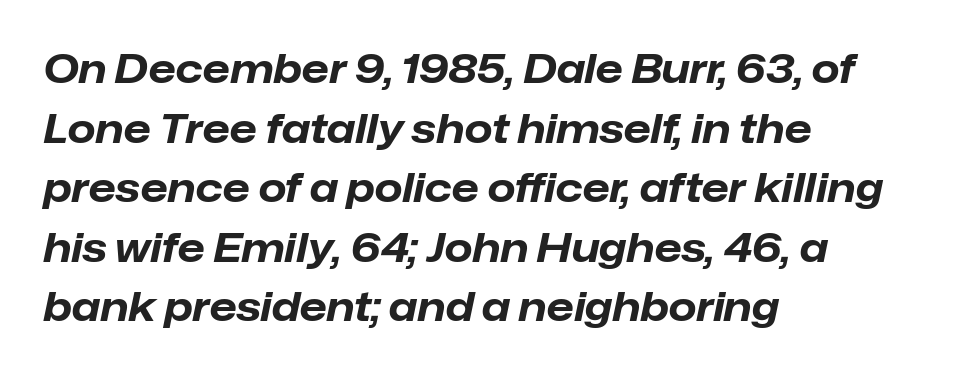
{"italic": "yes", "lean": "right", "slant_degrees": 12, "bold": "yes", "weight": "bold", "width": "normal", "stroke_contrast": "low", "x_height": "medium", "monospaced": "no", "underline": "no", "align": "left", "line_spacing": "normal", "line_spacing_ratio": 1.49, "letter_spacing": "normal", "letter_spacing_em": 0.0, "glyph_px": 40}
